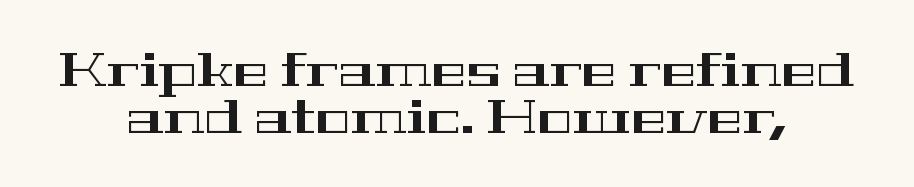
{"serif": "yes", "italic": "no", "width": "wide", "stroke_contrast": "high", "x_height": "medium", "monospaced": "no", "underline": "no", "align": "center", "line_spacing": "tight", "line_spacing_ratio": 1.01, "letter_spacing": "normal", "letter_spacing_em": 0.0, "glyph_px": 47}
